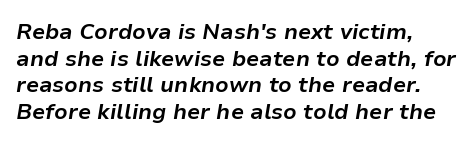
{"italic": "yes", "lean": "right", "slant_degrees": 9, "bold": "yes", "underline": "no", "align": "left", "line_spacing_ratio": 1.21, "letter_spacing": "normal", "letter_spacing_em": 0.0, "glyph_px": 22}
